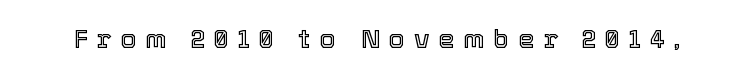
{"italic": "no", "underline": "no", "letter_spacing": "wide", "letter_spacing_em": 0.34, "glyph_px": 26}
